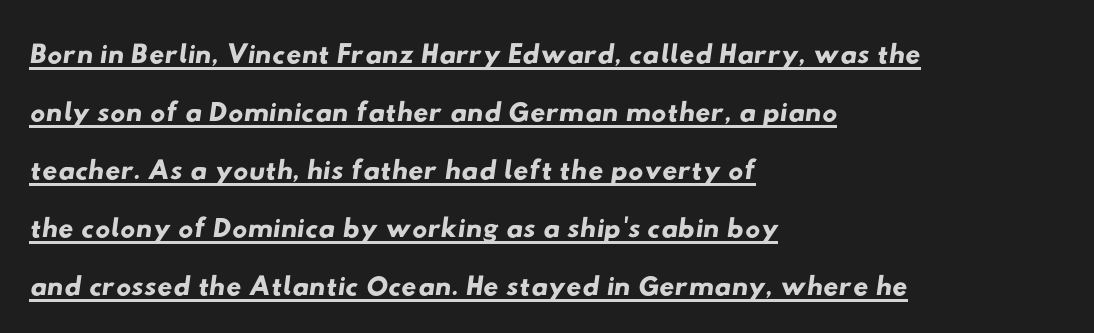
The image shows 42 px wide sans-serif type; set left-aligned, normal line spacing (1.38x), normal letter spacing, underlined; low stroke contrast and a small x-height.
